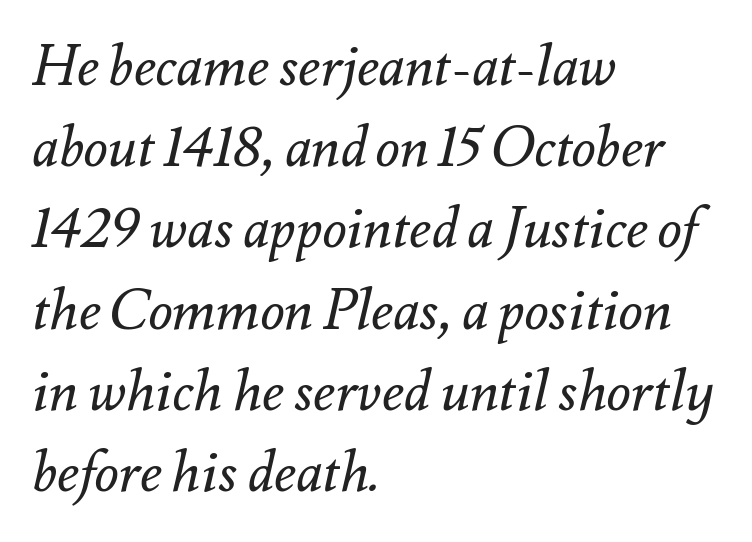
Q: Is the text bold? A: No.
Q: Is the text italic (slanted)? A: Yes, it leans right by about 12 degrees.
Q: Is the text underlined? A: No.
Q: How is the paragraph aligned? A: Left-aligned.
Q: Is the spacing between letters normal or unusually wide? A: Normal.
Q: Is the spacing between lines tight, normal or loose? A: Normal.
Q: Width (condensed, normal, or wide)? A: Normal.
Q: Stroke contrast? A: Medium.
Q: x-height? A: Small.
Q: Monospaced? A: No.
